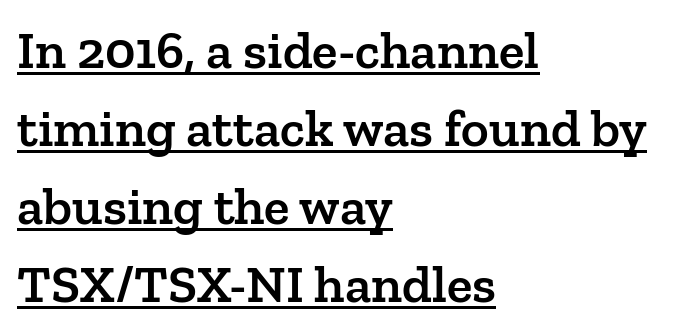
The image shows 53 px semibold serif type, upright; set left-aligned, normal line spacing (1.47x), normal letter spacing, underlined; low stroke contrast and a medium x-height.
